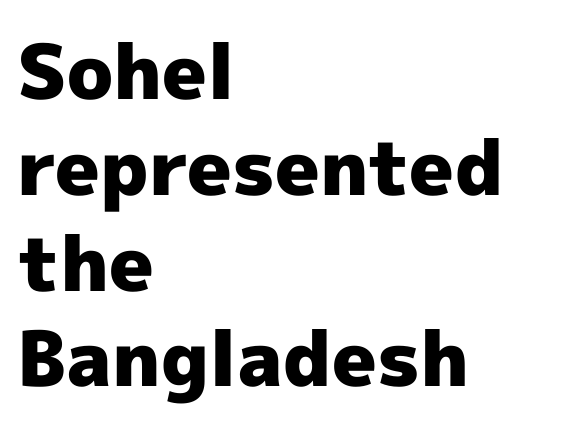
The image shows 76 px heavy sans-serif type, upright; set left-aligned, normal line spacing (1.26x), normal letter spacing, not underlined; a medium x-height.
